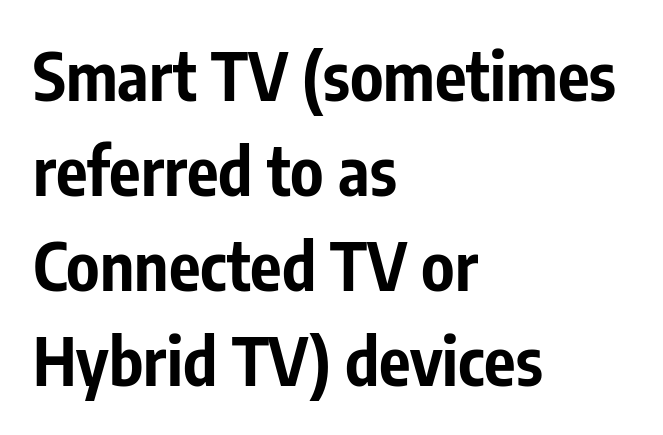
Q: Is the text bold? A: Yes.
Q: Is the text italic (slanted)? A: No, it is upright.
Q: Is the typeface a serif or a sans-serif typeface? A: Sans-serif.
Q: Is the text underlined? A: No.
Q: How is the paragraph aligned? A: Left-aligned.
Q: Is the spacing between letters normal or unusually wide? A: Normal.
Q: Is the spacing between lines tight, normal or loose? A: Normal.
Q: Width (condensed, normal, or wide)? A: Condensed.
Q: Stroke contrast? A: Low.
Q: x-height? A: Medium.
Q: Monospaced? A: No.
